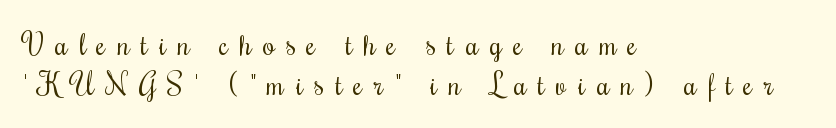
Q: Is the text bold? A: No.
Q: Is the text italic (slanted)? A: Yes.
Q: Is the text underlined? A: No.
Q: How is the paragraph aligned? A: Left-aligned.
Q: Is the spacing between letters normal or unusually wide? A: Unusually wide.
Q: Is the spacing between lines tight, normal or loose? A: Normal.
Q: Width (condensed, normal, or wide)? A: Condensed.
Q: Stroke contrast? A: Medium.
Q: x-height? A: Small.
Q: Monospaced? A: No.
